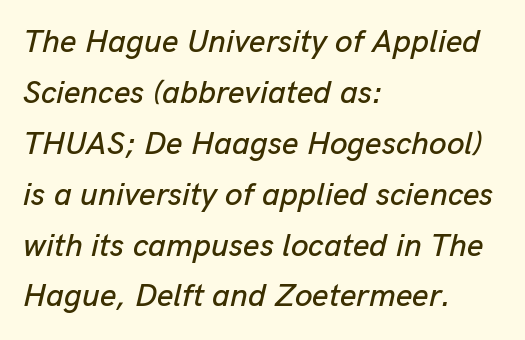
Q: Is the text italic (slanted)? A: Yes, it leans right by about 13 degrees.
Q: Is the text underlined? A: No.
Q: How is the paragraph aligned? A: Left-aligned.
Q: Is the spacing between letters normal or unusually wide? A: Normal.
Q: Is the spacing between lines tight, normal or loose? A: Normal.
Q: Width (condensed, normal, or wide)? A: Normal.
Q: Stroke contrast? A: Low.
Q: x-height? A: Medium.
Q: Monospaced? A: No.
